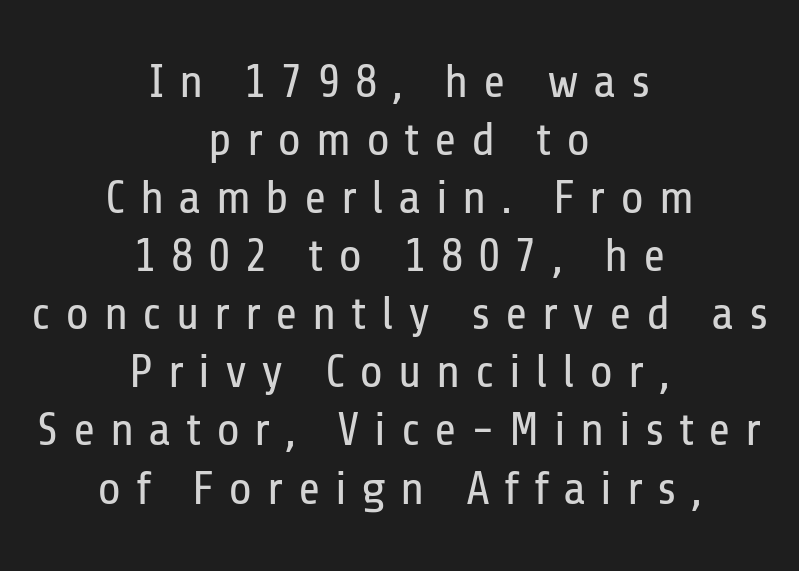
The image shows 48 px regular-weight, condensed sans-serif type, upright; set centered, line spacing 1.21x, unusually wide letter spacing (+0.3 em), not underlined; low stroke contrast and a medium x-height.
